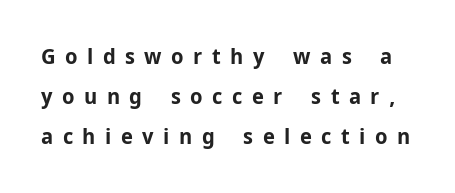
The image shows 22 px bold type, upright; set line spacing 1.82x, unusually wide letter spacing (+0.43 em), not underlined.
